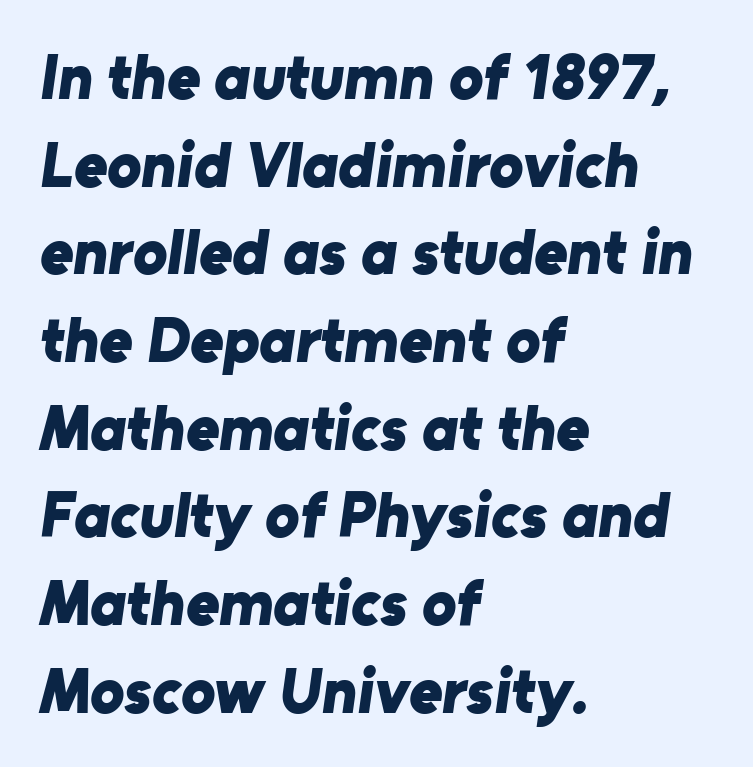
{"serif": "no", "bold": "yes", "weight": "bold", "width": "normal", "stroke_contrast": "low", "x_height": "medium", "monospaced": "no", "underline": "no", "align": "left", "line_spacing": "normal", "line_spacing_ratio": 1.37, "letter_spacing": "normal", "letter_spacing_em": 0.0, "glyph_px": 64}
